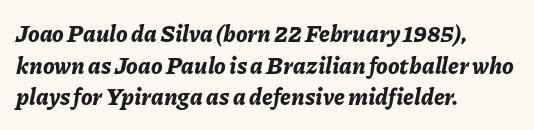
Strokes here are thick enough to call this a true bold. Rule under the text: the space is simply empty. Students, note that the glyphs here touch the page at normal intervals. Short and long lines alike share a common starting point at left.
